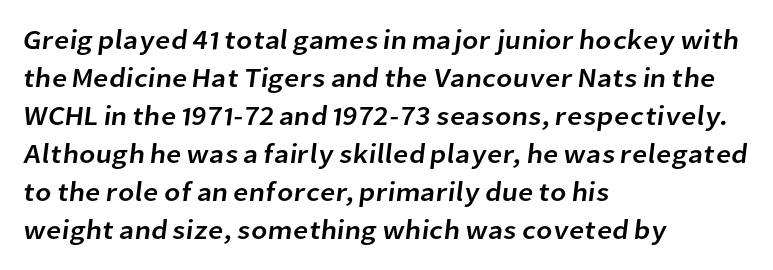
{"underline": "no", "align": "left", "line_spacing": "normal", "line_spacing_ratio": 1.41, "letter_spacing": "normal", "letter_spacing_em": 0.0, "glyph_px": 27}
